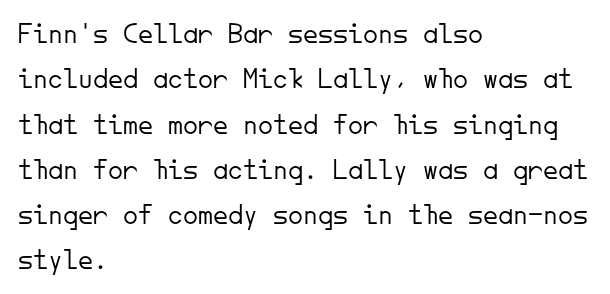
Stems here are at most as thick as an everyday book face. Successive baselines arrive at the customary interval. The glyphs are unaccompanied by any horizontal stroke below them. Letter spacing: default.
